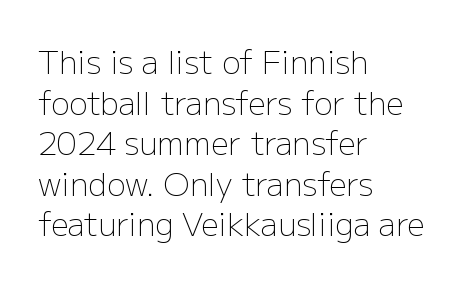
The image shows 31 px light sans-serif type, upright; set left-aligned, normal line spacing (1.31x), normal letter spacing, not underlined; low stroke contrast and a medium x-height.
